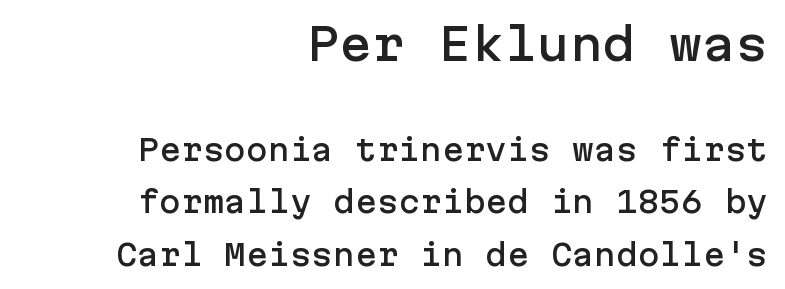
Q: Is the text italic (slanted)? A: No, it is upright.
Q: Is the typeface a serif or a sans-serif typeface? A: Sans-serif.
Q: Is the text underlined? A: No.
Q: How is the paragraph aligned? A: Right-aligned.
Q: Is the spacing between letters normal or unusually wide? A: Normal.
Q: Which block of text is set in a larger size, the first (top) or the second (bottom)? A: The first (top) one.
Q: Width (condensed, normal, or wide)? A: Normal.
Q: Stroke contrast? A: Low.
Q: x-height? A: Medium.
